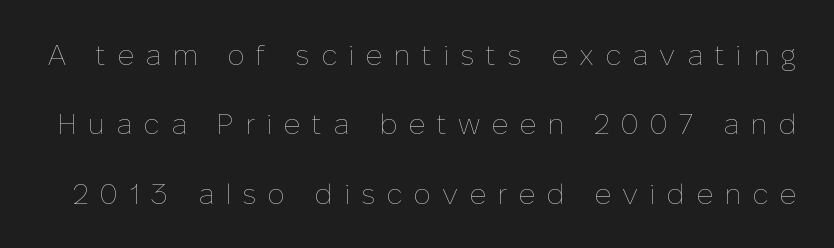
Q: Is the text bold? A: No.
Q: Is the text italic (slanted)? A: No, it is upright.
Q: Is the text underlined? A: No.
Q: Is the spacing between letters normal or unusually wide? A: Unusually wide.
Q: Is the spacing between lines tight, normal or loose? A: Loose.
Q: Width (condensed, normal, or wide)? A: Normal.
Q: Stroke contrast? A: Low.
Q: x-height? A: Medium.
Q: Monospaced? A: No.
